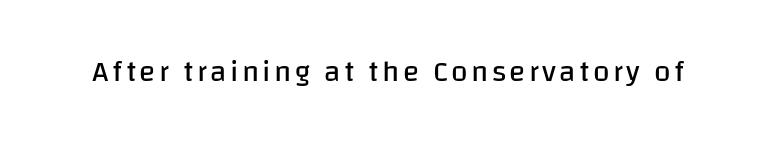
{"serif": "no", "italic": "no", "bold": "no", "weight": "regular", "width": "normal", "stroke_contrast": "low", "x_height": "large", "monospaced": "no", "underline": "no", "glyph_px": 30}
